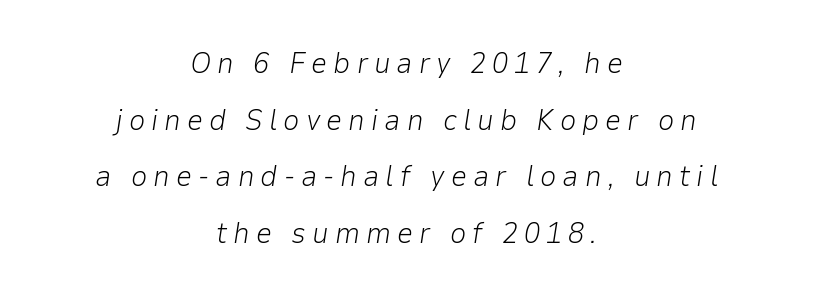
{"italic": "yes", "lean": "right", "slant_degrees": 9, "bold": "no", "weight": "light", "width": "normal", "stroke_contrast": "low", "x_height": "medium", "monospaced": "no", "underline": "no", "align": "center", "line_spacing": "loose", "line_spacing_ratio": 1.95, "letter_spacing": "wide", "letter_spacing_em": 0.21, "glyph_px": 29}
